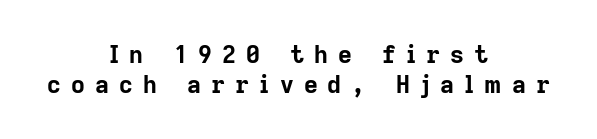
The image shows 24 px bold type, upright; set centered, line spacing 1.24x, unusually wide letter spacing (+0.42 em), not underlined.
